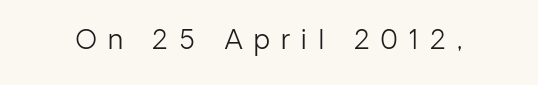
The letters stand upright; this is a roman face. Descenders are the only things crossing below the line. The face used here is rendered with a markedly widened letterfit. The face looks like a standard text weight, possibly lighter.
